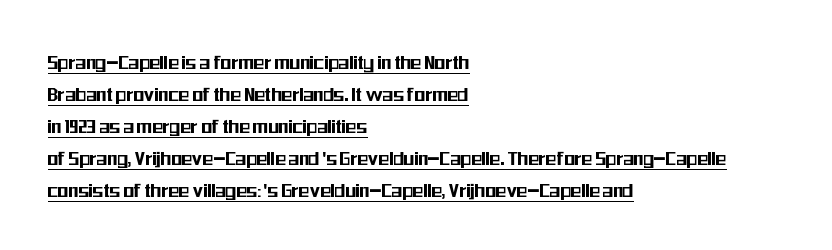
The image shows 22 px text type, upright; set left-aligned, normal line spacing (1.45x), normal letter spacing, underlined.
